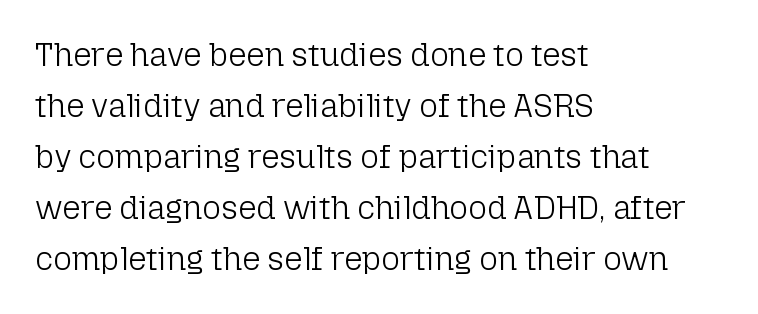
Q: Is the text bold? A: No.
Q: Is the text italic (slanted)? A: No, it is upright.
Q: Is the typeface a serif or a sans-serif typeface? A: Sans-serif.
Q: Is the text underlined? A: No.
Q: How is the paragraph aligned? A: Left-aligned.
Q: Is the spacing between letters normal or unusually wide? A: Normal.
Q: Is the spacing between lines tight, normal or loose? A: Normal.
Q: Width (condensed, normal, or wide)? A: Normal.
Q: Stroke contrast? A: Low.
Q: x-height? A: Medium.
Q: Monospaced? A: No.
